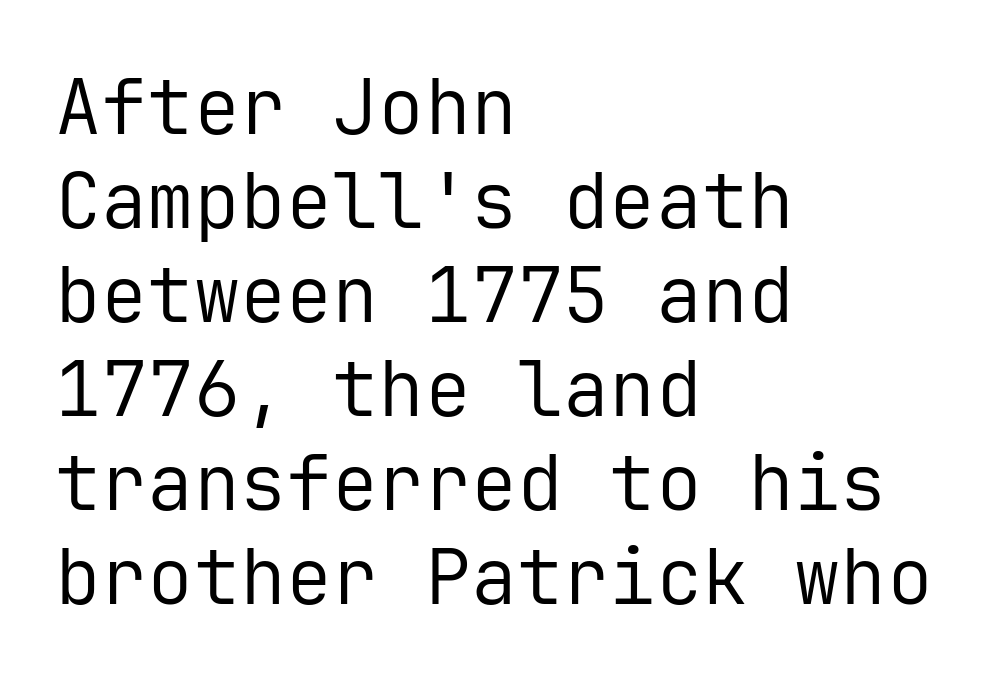
How are the letters spaced? Ordinarily, with no added tracking. Check where the strokes stop: nothing finishes them off — pure sans. A student would call this left alignment; a typographer would say flush left, rag right. Weight: in the light-to-regular range. Do the letters lean? They stand straight.
